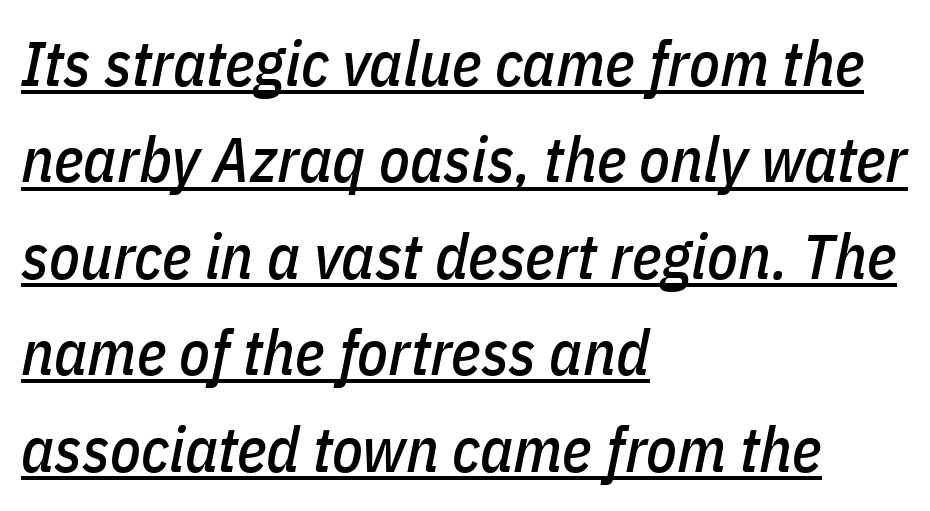
{"italic": "yes", "lean": "right", "slant_degrees": 11, "width": "condensed", "stroke_contrast": "low", "x_height": "medium", "monospaced": "no", "underline": "yes", "align": "left", "line_spacing": "normal", "line_spacing_ratio": 1.53, "letter_spacing": "normal", "letter_spacing_em": 0.0, "glyph_px": 63}
